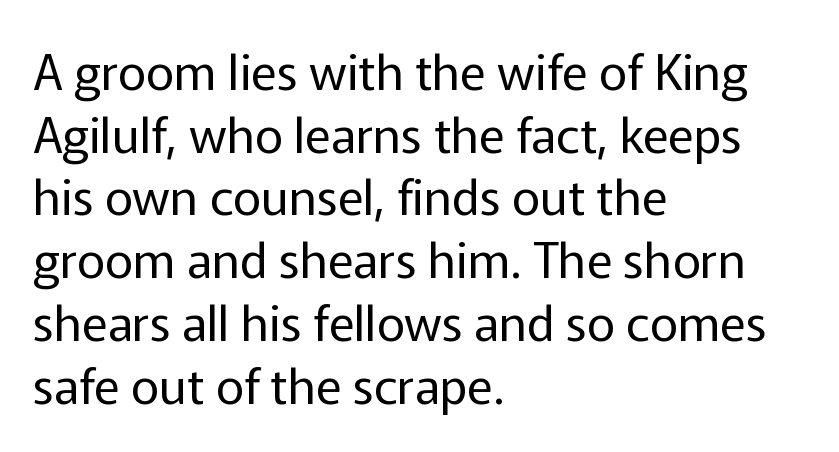
Notice how the stems are strictly vertical — no italics here. These lines are set flush left with a ragged right edge. Glyph-to-glyph distance matches everyday printed text. A sans-serif font was chosen for this passage. Is this a heavy cut? Hardly; it is regular or lighter. Clear beneath every line of the passage.
